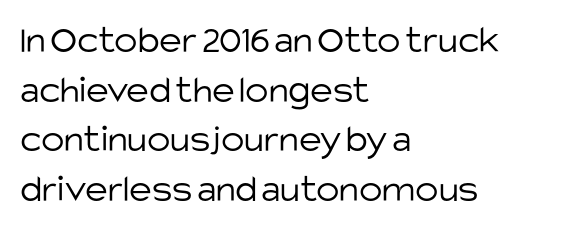
The zone under the glyphs is completely vacant. Compared with typical body copy, the letter spacing here is the same. The designer went with a sans here, leaving each stem footless. Stroke thickness stays within the range of a standard reading face or lighter.
